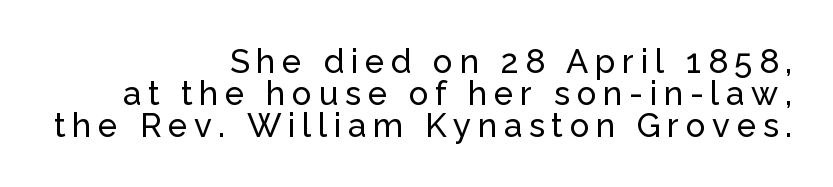
Vertical spacing — tight. The type family on display is of the sans-serif kind. This rendering features lettering with no underline. Posture: upright roman. These lines are rendered in a variable-pitch font. If you drew a ruler down the right edge, every line would touch it.
